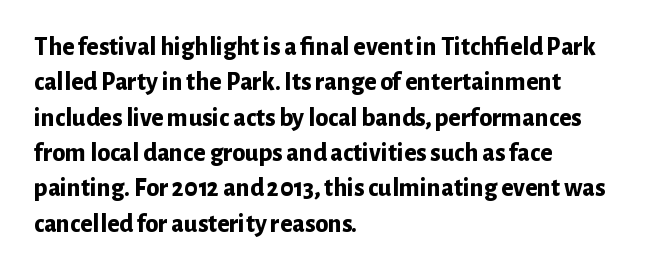
Normally led — the rows are evenly, conventionally spaced. A roman cut, with each character standing at attention. The gaps between neighbouring characters are ordinary and unremarkable. The words here are not underlined. Left-aligned paragraph, ragged on the right. The typesetting leans heavy: a genuine bold.
